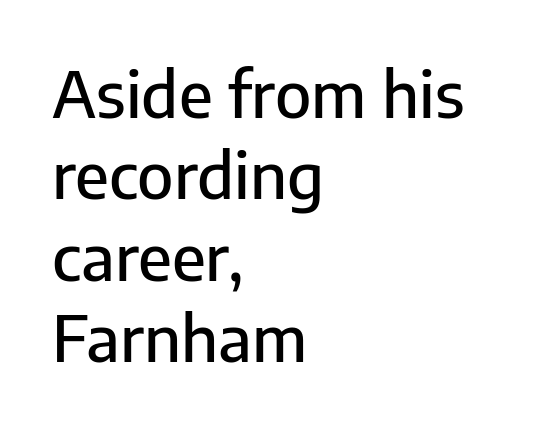
{"serif": "no", "italic": "no", "width": "normal", "stroke_contrast": "low", "x_height": "medium", "monospaced": "no", "underline": "no", "align": "left", "line_spacing": "normal", "line_spacing_ratio": 1.27, "letter_spacing": "normal", "letter_spacing_em": 0.0, "glyph_px": 64}
